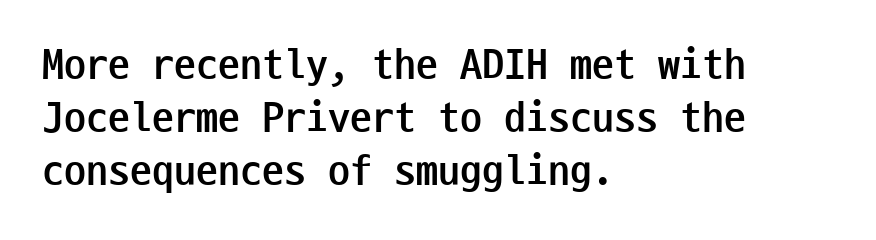
Q: Is the text bold? A: Yes.
Q: Is the text italic (slanted)? A: No, it is upright.
Q: Is the typeface a serif or a sans-serif typeface? A: Sans-serif.
Q: Is the text underlined? A: No.
Q: How is the paragraph aligned? A: Left-aligned.
Q: Is the spacing between letters normal or unusually wide? A: Normal.
Q: Width (condensed, normal, or wide)? A: Condensed.
Q: Stroke contrast? A: Low.
Q: x-height? A: Medium.
Q: Monospaced? A: Yes.
